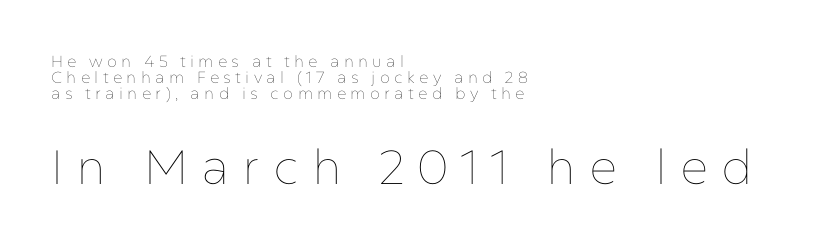
Spacing verdict: proportional, widths tailored to each character. Loose tracking; the words dissolve into strings of separated letters. Unbolded letterforms with no extra heft. Horizontal bands of white between lines are thin slivers. When letters stand straight like this, we call the style roman or upright. The setting favours the left margin, as ordinary paragraphs usually do.
